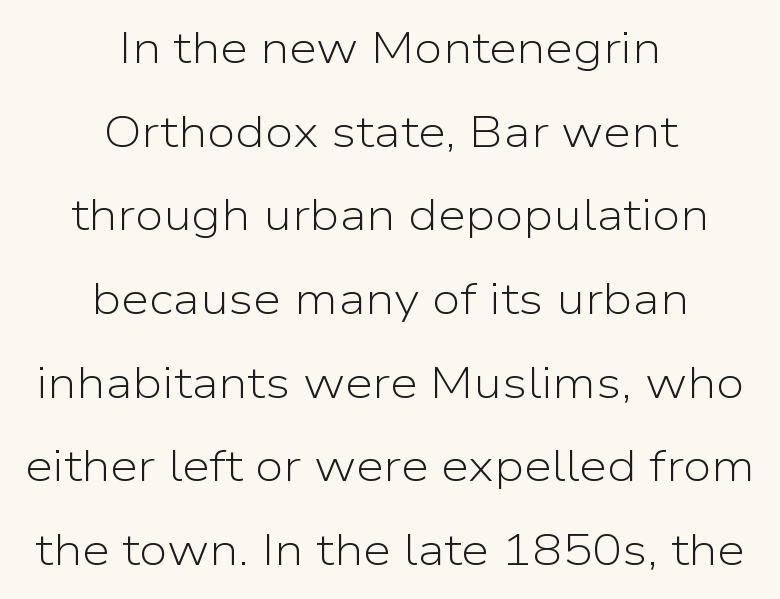
{"serif": "no", "italic": "no", "bold": "no", "weight": "light", "width": "normal", "stroke_contrast": "low", "x_height": "medium", "monospaced": "no", "underline": "no", "align": "center", "line_spacing_ratio": 1.86, "letter_spacing": "normal", "letter_spacing_em": 0.0, "glyph_px": 45}
